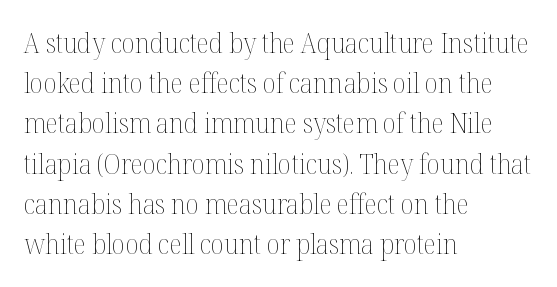
Q: Is the text bold? A: No.
Q: Is the text italic (slanted)? A: No, it is upright.
Q: Is the text underlined? A: No.
Q: How is the paragraph aligned? A: Left-aligned.
Q: Is the spacing between letters normal or unusually wide? A: Normal.
Q: Is the spacing between lines tight, normal or loose? A: Normal.
